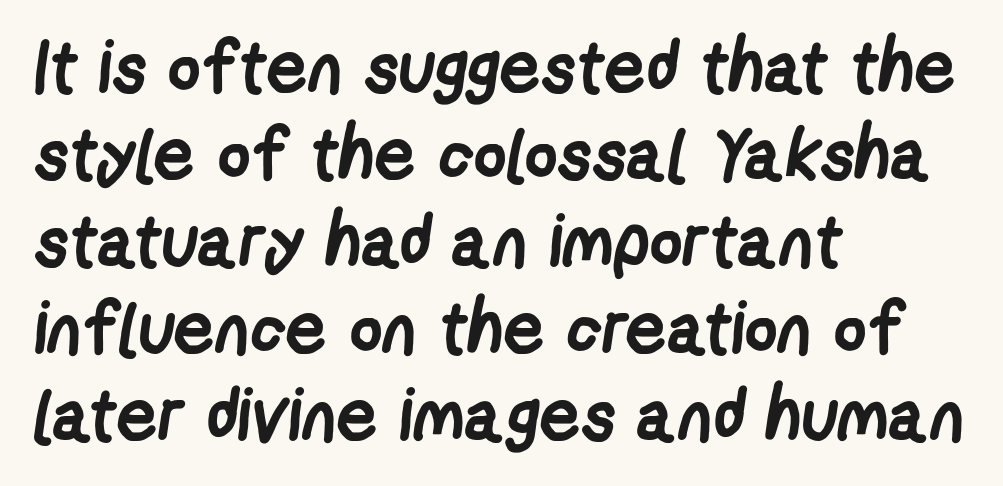
Does extra space separate the letters? No, they use regular spacing. I'd call this a sans setting — the letters go barefoot. Which margin do the lines hug? The left one — the right edge is uneven. The passage shown is typed in a proportional face where columns would drift. The rendering uses a bold face; every stroke is thick and dark. A bare baseline throughout the passage.
